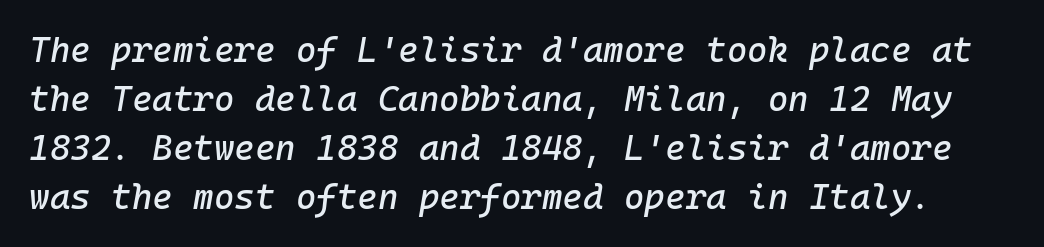
Baseline-to-baseline distance is the conventional proportion of letter height. Every character here occupies the same horizontal width, giving the sample a typewriter-like rhythm. Slant detected: the letters are inclined. Only glyphs here, with clear space below each row. This sample uses plain, unmodified letter spacing.
